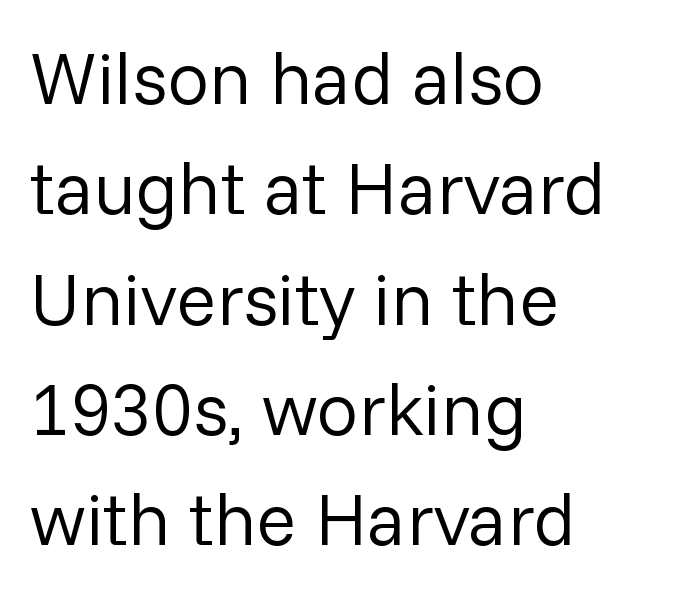
{"serif": "no", "italic": "no", "bold": "no", "weight": "regular", "width": "normal", "stroke_contrast": "low", "x_height": "medium", "monospaced": "no", "underline": "no", "align": "left", "line_spacing": "normal", "line_spacing_ratio": 1.49, "letter_spacing": "normal", "letter_spacing_em": 0.0, "glyph_px": 74}
